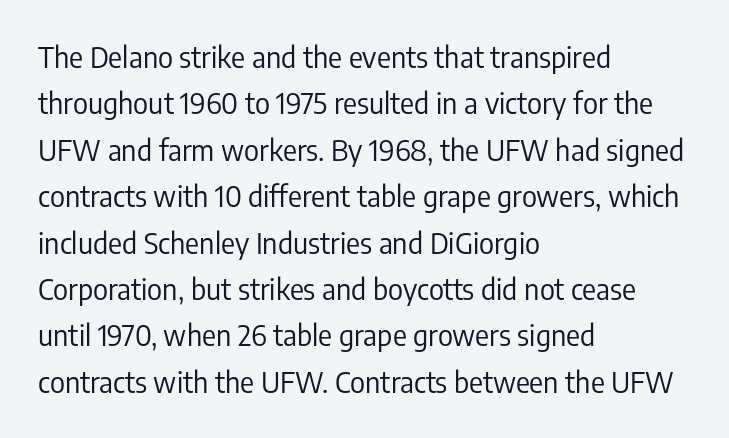
No chunkiness to these letters — they're not bold. The compositor pushed each line to the left boundary. This block has exactly the height ordinary leading produces. The letters stand straight up with perfectly vertical stems. Check where the strokes stop: nothing finishes them off — pure sans.
